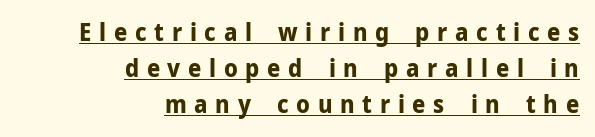
The image shows 24 px bold type, upright; set right-aligned, normal line spacing (1.49x), unusually wide letter spacing (+0.32 em), underlined.
